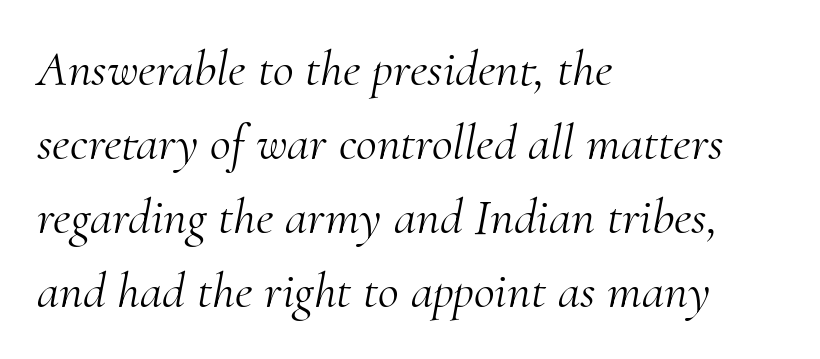
Q: Is the text bold? A: No.
Q: Is the text italic (slanted)? A: Yes, it leans right by about 10 degrees.
Q: Is the typeface a serif or a sans-serif typeface? A: Serif.
Q: Is the text underlined? A: No.
Q: How is the paragraph aligned? A: Left-aligned.
Q: Is the spacing between letters normal or unusually wide? A: Normal.
Q: Is the spacing between lines tight, normal or loose? A: Normal.
Q: Width (condensed, normal, or wide)? A: Normal.
Q: Stroke contrast? A: Medium.
Q: x-height? A: Small.
Q: Monospaced? A: No.
